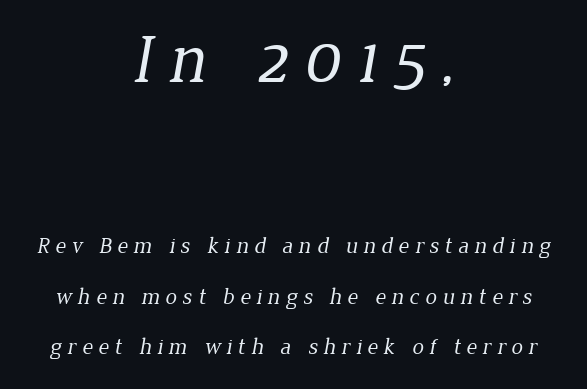
Q: Is the text bold? A: No.
Q: Is the typeface a serif or a sans-serif typeface? A: Serif.
Q: Is the text underlined? A: No.
Q: How is the paragraph aligned? A: Centered.
Q: Is the spacing between letters normal or unusually wide? A: Unusually wide.
Q: Is the spacing between lines tight, normal or loose? A: Loose.
Q: Which block of text is set in a larger size, the first (top) or the second (bottom)? A: The first (top) one.
Q: Width (condensed, normal, or wide)? A: Normal.
Q: Stroke contrast? A: Low.
Q: x-height? A: Medium.
Q: Monospaced? A: No.
